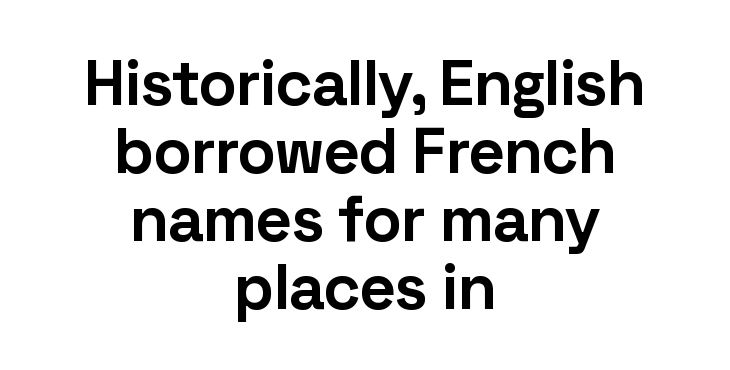
Examine the stroke ends and you'll find no serifs. Quick note: not italic, upright. I'd describe the lettering as bold — thick and assertive. No word sits above an underline. There is no visible air inserted between adjacent glyphs.
